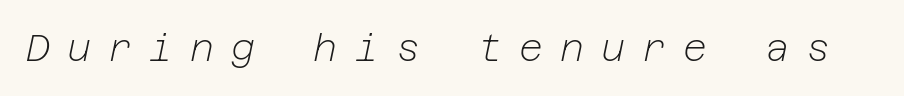
Q: Is the text bold? A: No.
Q: Is the text italic (slanted)? A: Yes, it leans right by about 12 degrees.
Q: Is the text underlined? A: No.
Q: Is the spacing between letters normal or unusually wide? A: Unusually wide.
Q: Width (condensed, normal, or wide)? A: Normal.
Q: Stroke contrast? A: Low.
Q: x-height? A: Medium.
